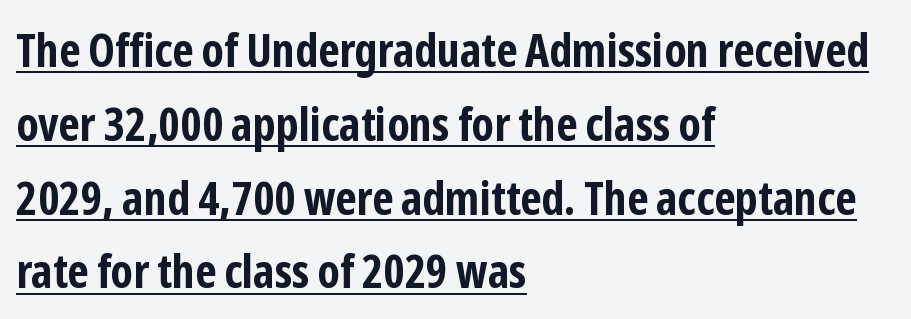
Reading down the block, your eye returns to a fixed left position each line. How heavy is the stroke? Heavy — this is a bold. Vertically, the passage feels balanced, rows spaced as you'd expect. This sample has the flowing, uneven cadence of proportional lettering.
